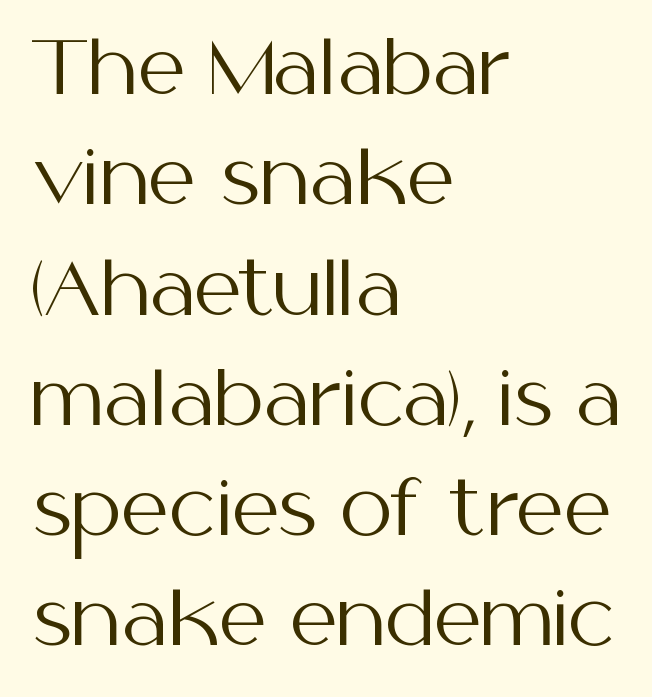
Bold? No — there's no thickening of the strokes. One-word summary of the alignment: left. Bare-footed words on every line. Spacing verdict: proportional, widths tailored to each character. Rendered with straight, roman letterforms. The face used here is a sans, in the tradition of grotesques and geometrics.
